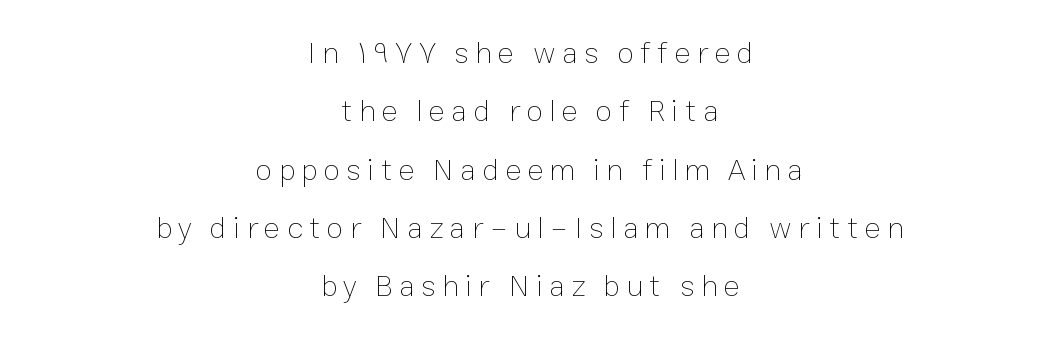
The image shows 31 px thin type, upright; set centered, line spacing 1.88x, unusually wide letter spacing (+0.2 em), not underlined; low stroke contrast and a medium x-height.
